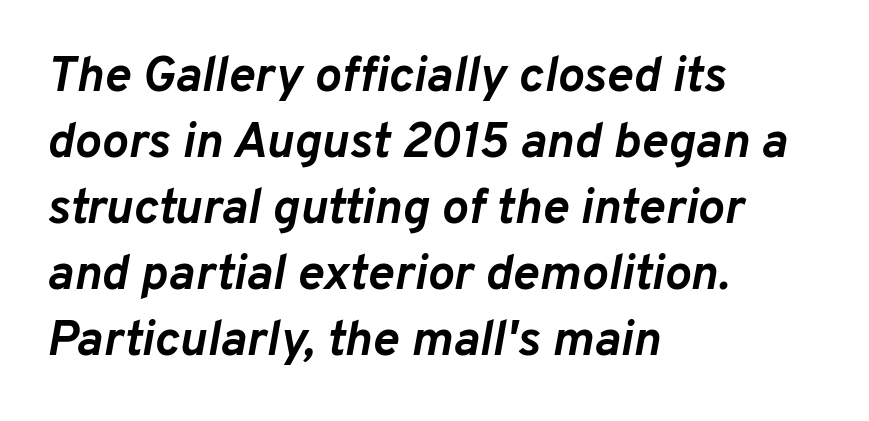
Glyph-to-glyph distance matches everyday printed text. Heft: maximum for text — a bold. The axis of the letterforms is tilted away from vertical. Beneath every word, the page is bare. Baseline-to-baseline distance is the conventional proportion of letter height. Caption: multi-line text, flush left, ragged right.
